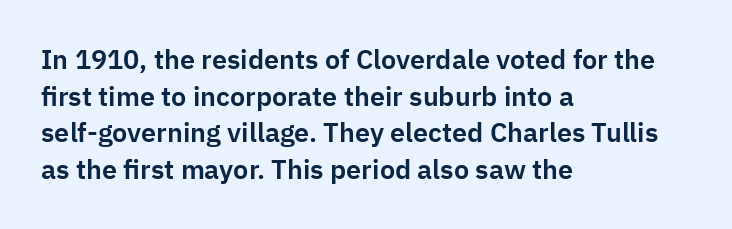
Alignment: flush left. The lettering stays uniformly vertical, giving the passage a roman look. The block of text has a typical density, with ordinary space between rows. Beneath every word, the page is bare. Compared with typical body copy, the letter spacing here is the same.
